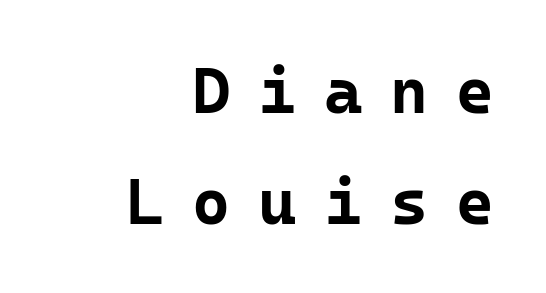
The image shows 65 px bold sans-serif type, upright, monospaced; set right-aligned, line spacing 1.71x, unusually wide letter spacing (+0.43 em), not underlined; low stroke contrast and a medium x-height.
